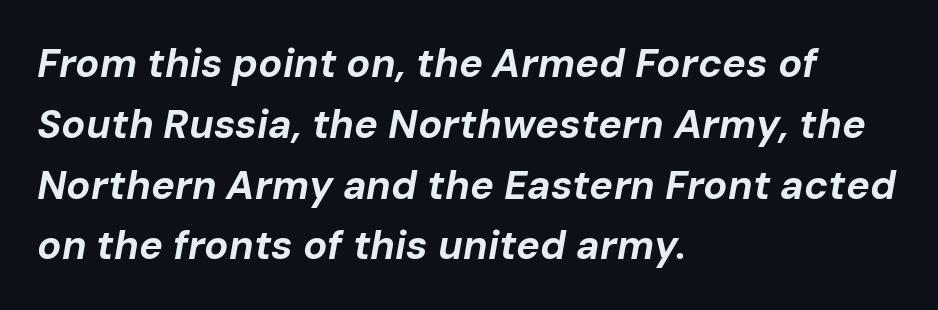
Underline: absent. Typeset ragged right — the left edge is the straight one. Notice how descenders clear the ascenders below comfortably — that's standard leading. The rendering uses a bold face; every stroke is thick and dark. This rendering leaves character spacing at its baseline value. Observe the lean: these are italic letterforms.
